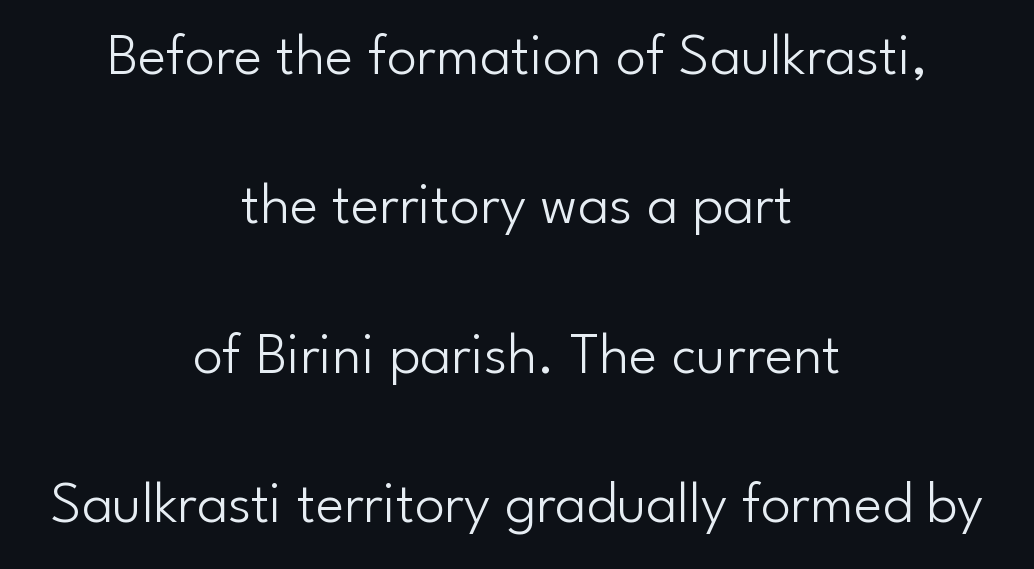
Posture: vertical. Look at the tracking — it's just the regular setting, nothing added. Vertically, the passage feels expansive, rows floating well apart. Only glyphs here, with clear space below each row. Is the block centered? Yes — each line is placed symmetrically about the middle. The passage shown is typed in a proportional face where columns would drift.
